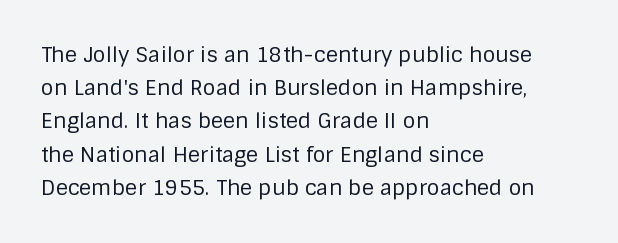
The face looks like a standard text weight, possibly lighter. Short and long lines alike share a common starting point at left. Vertically, the passage feels balanced, rows spaced as you'd expect. A bare baseline throughout the passage. Here the glyphs are tracked normally, forming tight word shapes.
